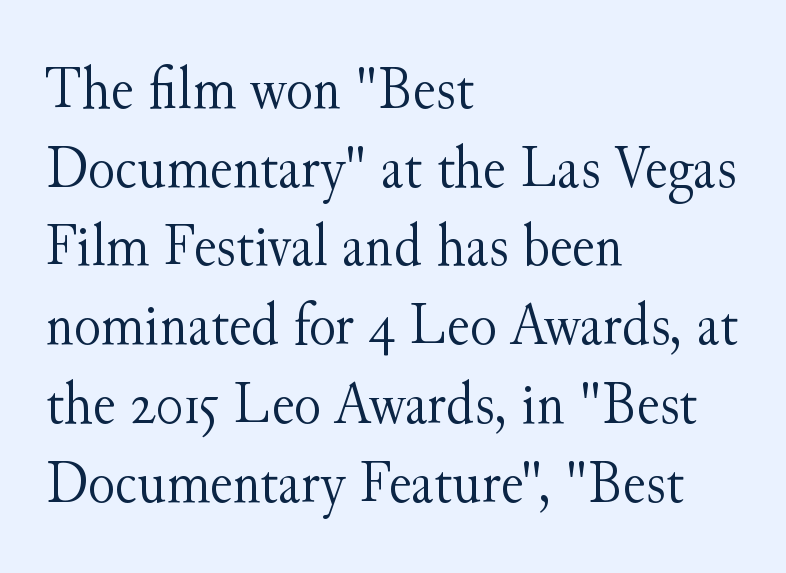
Lines of text with bare space underneath. Every character sits straight up, as roman type does. The weight tops out at a normal text grade. The letters carry serifs — small finishing strokes at the ends of their stems.
